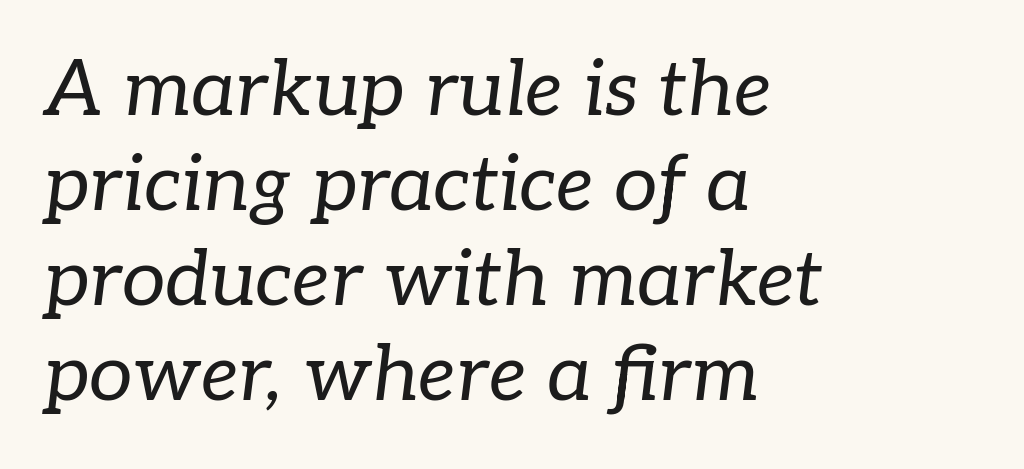
No word sits above an underline. Are there feet on the stems? There are — it's a serif. The rendering applies a slant to the glyphs. The rendering anchors every line to the left-hand side. Letter spacing: default.
